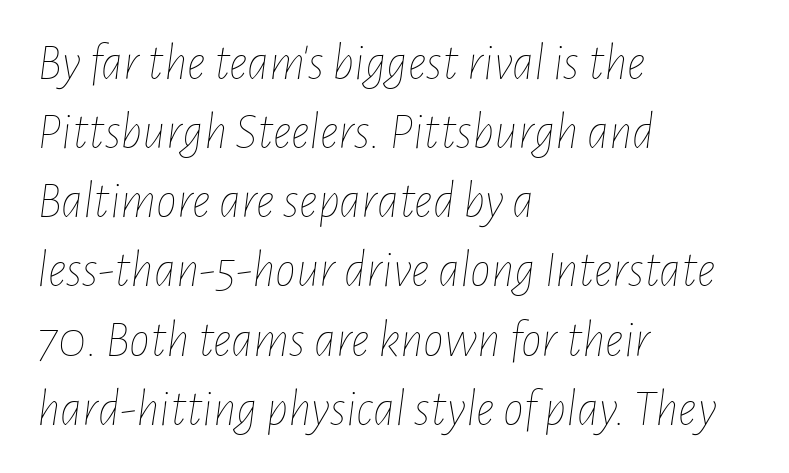
Q: Is the text bold? A: No.
Q: Is the text italic (slanted)? A: Yes, it leans right by about 7 degrees.
Q: Is the text underlined? A: No.
Q: How is the paragraph aligned? A: Left-aligned.
Q: Is the spacing between letters normal or unusually wide? A: Normal.
Q: Is the spacing between lines tight, normal or loose? A: Normal.
Q: Width (condensed, normal, or wide)? A: Condensed.
Q: Stroke contrast? A: Low.
Q: x-height? A: Medium.
Q: Monospaced? A: No.
